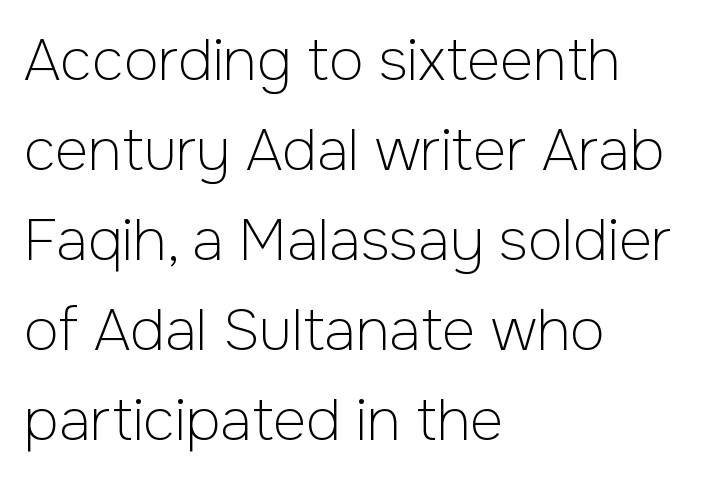
{"serif": "no", "italic": "no", "bold": "no", "weight": "light", "width": "normal", "stroke_contrast": "low", "x_height": "medium", "monospaced": "no", "underline": "no", "align": "left", "line_spacing": "normal", "line_spacing_ratio": 1.58, "letter_spacing": "normal", "letter_spacing_em": 0.0, "glyph_px": 57}
